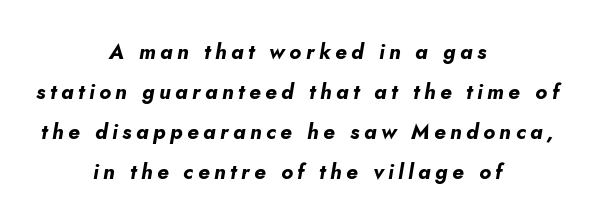
Q: Is the text bold? A: Yes.
Q: Is the text italic (slanted)? A: Yes, it leans right by about 5 degrees.
Q: Is the text underlined? A: No.
Q: How is the paragraph aligned? A: Centered.
Q: Is the spacing between letters normal or unusually wide? A: Unusually wide.
Q: Is the spacing between lines tight, normal or loose? A: Loose.
